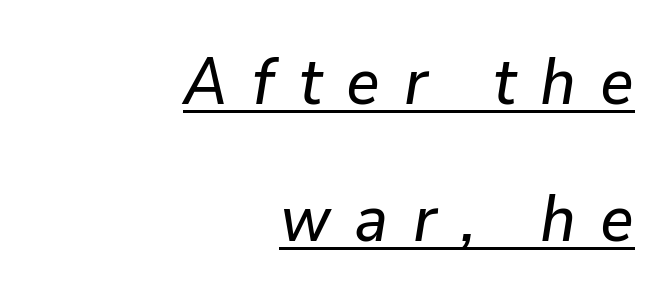
{"italic": "yes", "lean": "right", "slant_degrees": 9, "width": "normal", "stroke_contrast": "low", "x_height": "medium", "monospaced": "no", "underline": "yes", "align": "right", "line_spacing": "loose", "line_spacing_ratio": 2.11, "letter_spacing": "wide", "letter_spacing_em": 0.37, "glyph_px": 65}
